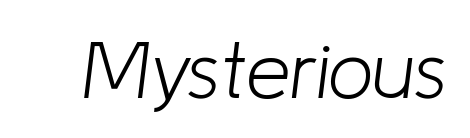
Q: Is the text bold? A: No.
Q: Is the text italic (slanted)? A: Yes, it leans right by about 8 degrees.
Q: Is the text underlined? A: No.
Q: Is the spacing between letters normal or unusually wide? A: Normal.
Q: Width (condensed, normal, or wide)? A: Normal.
Q: Stroke contrast? A: Low.
Q: x-height? A: Medium.
Q: Monospaced? A: No.
